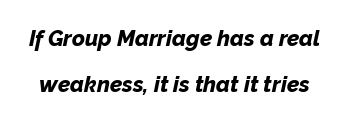
Q: Is the text bold? A: Yes.
Q: Is the text italic (slanted)? A: Yes, it leans right by about 12 degrees.
Q: Is the text underlined? A: No.
Q: Is the spacing between letters normal or unusually wide? A: Normal.
Q: Is the spacing between lines tight, normal or loose? A: Loose.
